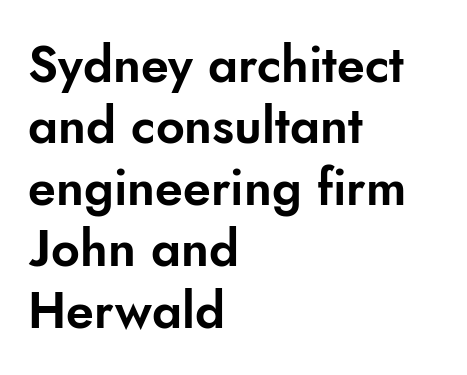
Q: Is the text italic (slanted)? A: No, it is upright.
Q: Is the typeface a serif or a sans-serif typeface? A: Sans-serif.
Q: Is the text underlined? A: No.
Q: How is the paragraph aligned? A: Left-aligned.
Q: Is the spacing between letters normal or unusually wide? A: Normal.
Q: Width (condensed, normal, or wide)? A: Normal.
Q: Stroke contrast? A: Low.
Q: x-height? A: Small.
Q: Monospaced? A: No.
